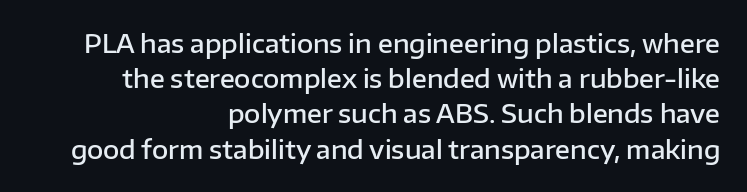
Q: Is the text bold? A: Semi-bold.
Q: Is the text italic (slanted)? A: No, it is upright.
Q: Is the text underlined? A: No.
Q: How is the paragraph aligned? A: Right-aligned.
Q: Is the spacing between letters normal or unusually wide? A: Normal.
Q: Is the spacing between lines tight, normal or loose? A: Normal.
